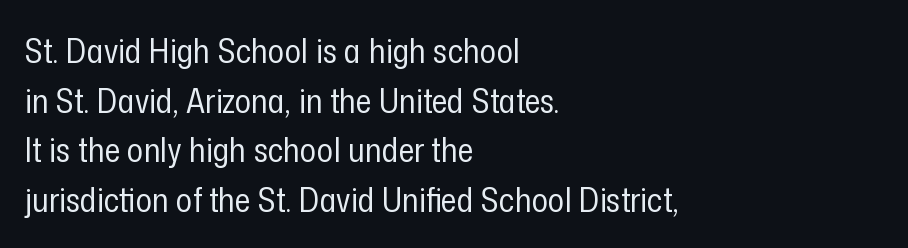
Observe the absence of serifs on each vertical stroke in this sample. Unlike italic type, these characters show no tilt at all. The letterforms sit shoulder to shoulder at normal distance. Is this a heavy cut? Hardly; it is regular or lighter. Anything drawn beneath the words? Only blank space.
